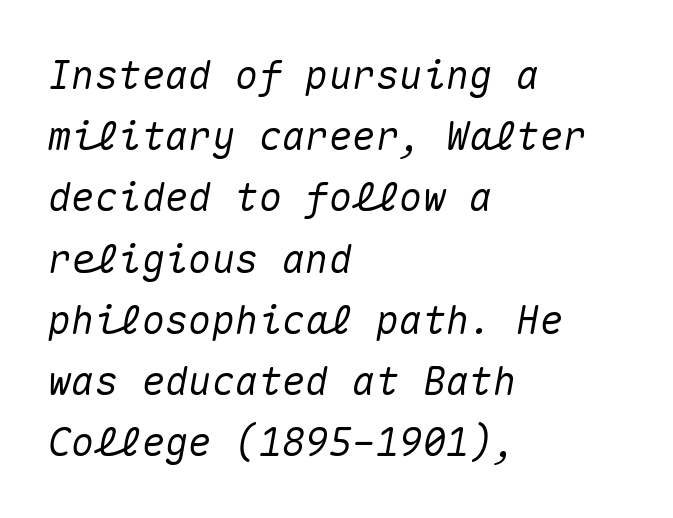
Q: Is the text italic (slanted)? A: Yes, it leans right by about 10 degrees.
Q: Is the text underlined? A: No.
Q: How is the paragraph aligned? A: Left-aligned.
Q: Is the spacing between letters normal or unusually wide? A: Normal.
Q: Is the spacing between lines tight, normal or loose? A: Normal.
Q: Width (condensed, normal, or wide)? A: Normal.
Q: Stroke contrast? A: Medium.
Q: x-height? A: Medium.
Q: Monospaced? A: Yes.
